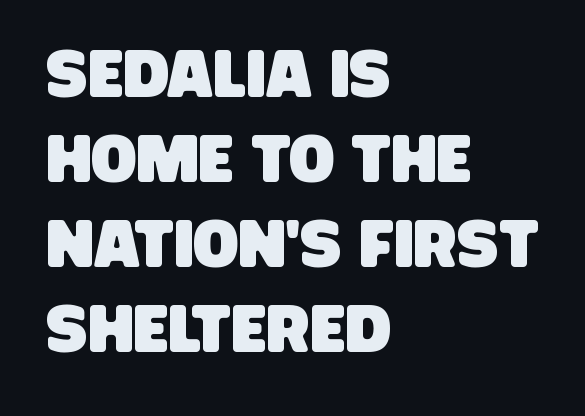
Font category for this specimen: sans-serif. Vertical spacing — default. The letters advance in unequal steps, a hallmark of proportional type. Check the space under the baseline: it is left empty.
